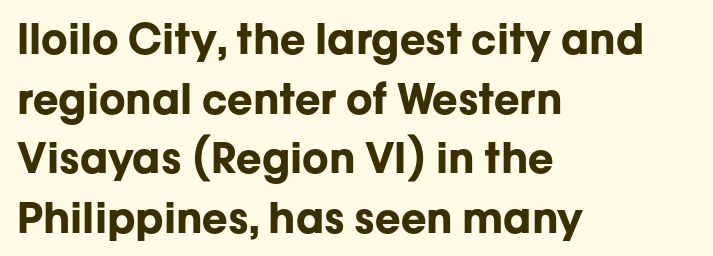
{"serif": "no", "italic": "no", "bold": "yes", "weight": "bold", "width": "normal", "stroke_contrast": "low", "x_height": "medium", "monospaced": "no", "underline": "no", "align": "left", "line_spacing": "normal", "line_spacing_ratio": 1.42, "letter_spacing": "normal", "letter_spacing_em": 0.0, "glyph_px": 42}
